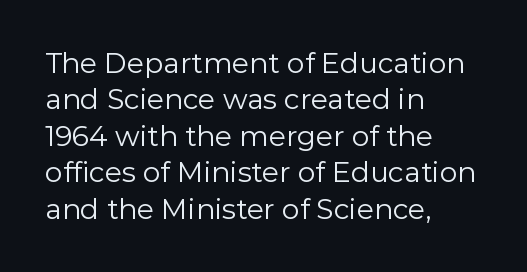
Q: Is the text bold? A: No.
Q: Is the text italic (slanted)? A: No, it is upright.
Q: Is the typeface a serif or a sans-serif typeface? A: Sans-serif.
Q: Is the text underlined? A: No.
Q: How is the paragraph aligned? A: Left-aligned.
Q: Is the spacing between letters normal or unusually wide? A: Normal.
Q: Is the spacing between lines tight, normal or loose? A: Normal.
Q: Width (condensed, normal, or wide)? A: Normal.
Q: Stroke contrast? A: Low.
Q: x-height? A: Medium.
Q: Monospaced? A: No.
